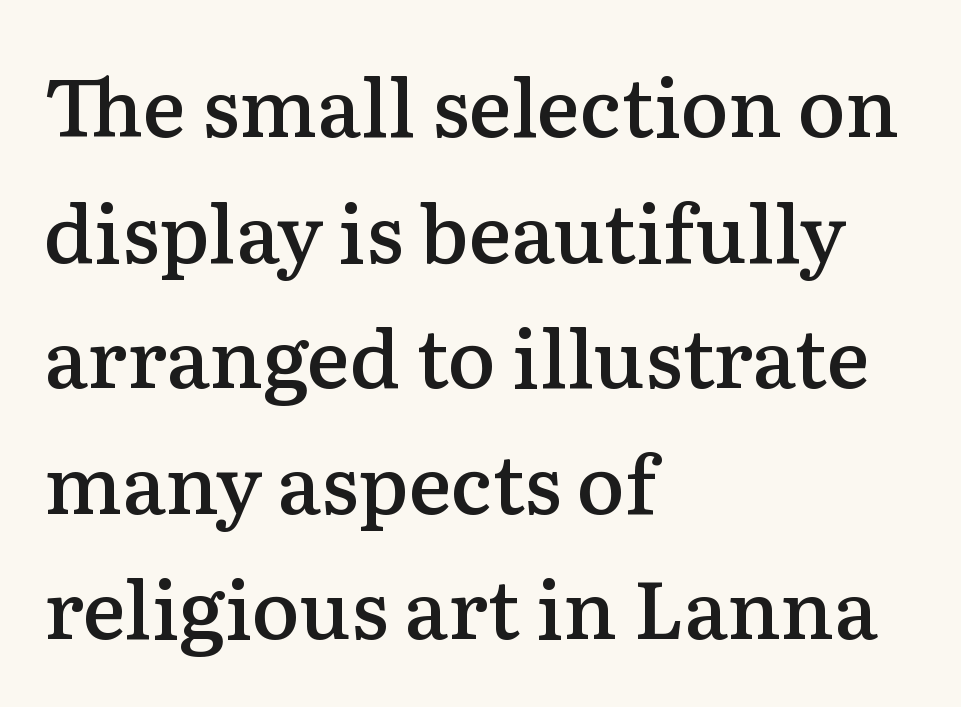
Is this a fixed-width face? No — the glyphs have proportional, varying widths. The characters display serif detailing at their extremities. Vertical strokes here are truly vertical. This rendering features lettering with no underline. Line spacing here is normal. The sample has been set in demibold, a notch under bold.
